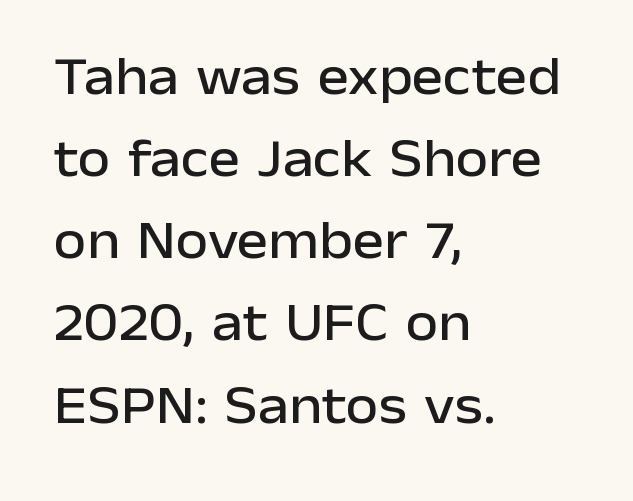
{"serif": "no", "italic": "no", "width": "normal", "stroke_contrast": "low", "x_height": "medium", "monospaced": "no", "underline": "no", "align": "left", "line_spacing": "normal", "line_spacing_ratio": 1.55, "letter_spacing": "normal", "letter_spacing_em": 0.0, "glyph_px": 53}
